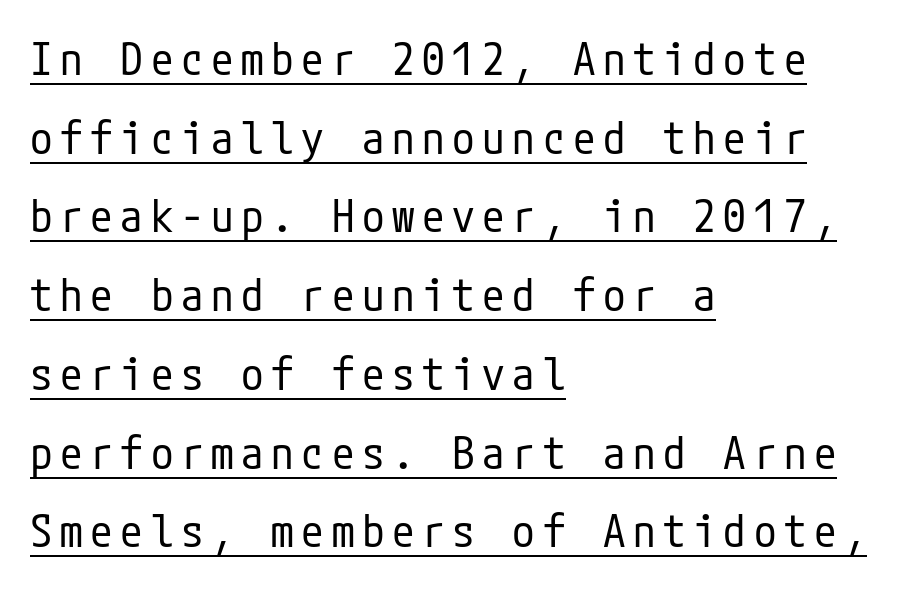
{"serif": "no", "italic": "no", "bold": "no", "weight": "regular", "width": "condensed", "stroke_contrast": "low", "x_height": "medium", "underline": "yes", "align": "left", "line_spacing_ratio": 1.75, "glyph_px": 45}
